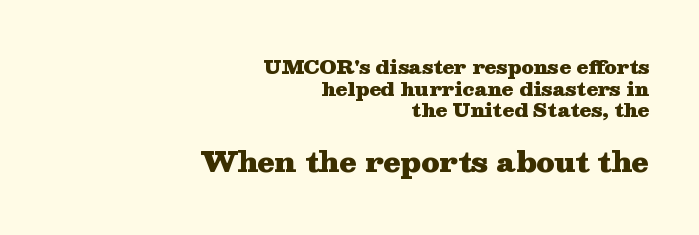
The image shows 28 px heavy, wide serif type, upright; set right-aligned, tight line spacing (1.14x), normal letter spacing, not underlined; the second (bottom) block is 1.47x larger; medium stroke contrast and a medium x-height.
